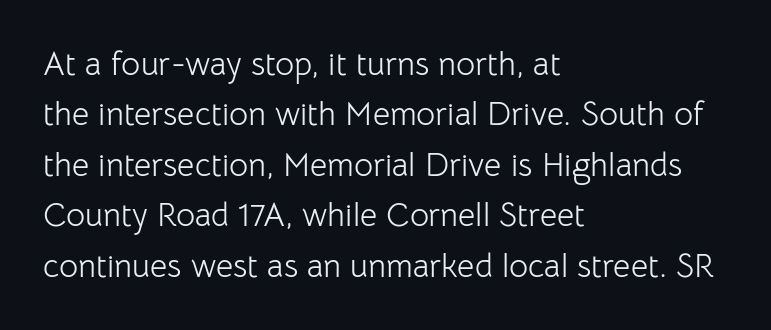
{"serif": "no", "italic": "no", "bold": "no", "weight": "light", "width": "normal", "stroke_contrast": "low", "x_height": "medium", "monospaced": "no", "underline": "no", "align": "left", "line_spacing": "normal", "line_spacing_ratio": 1.53, "letter_spacing": "normal", "letter_spacing_em": 0.0, "glyph_px": 33}
